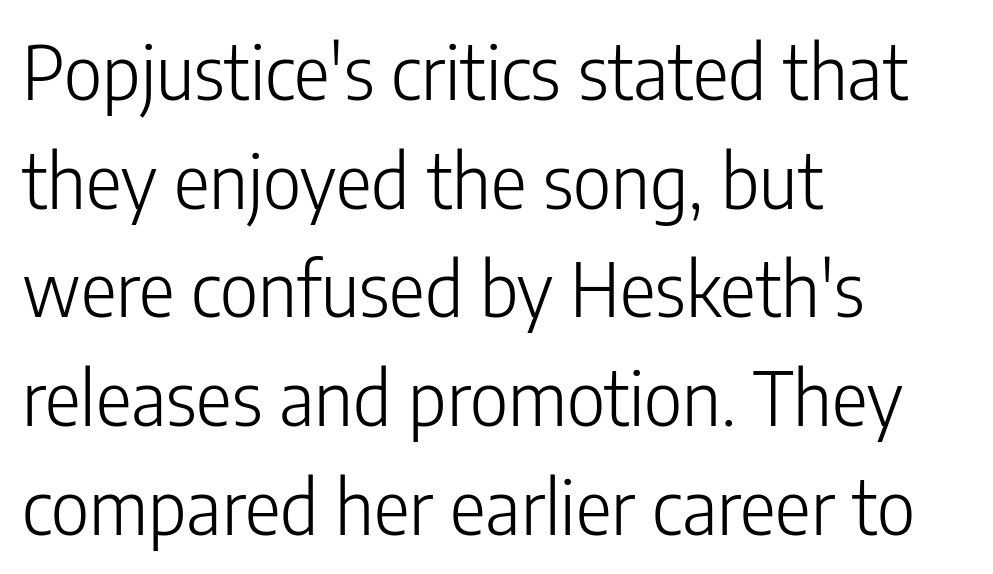
{"serif": "no", "italic": "no", "bold": "no", "weight": "light", "width": "condensed", "stroke_contrast": "low", "x_height": "medium", "monospaced": "no", "underline": "no", "align": "left", "line_spacing": "normal", "line_spacing_ratio": 1.45, "letter_spacing": "normal", "letter_spacing_em": 0.0, "glyph_px": 75}
